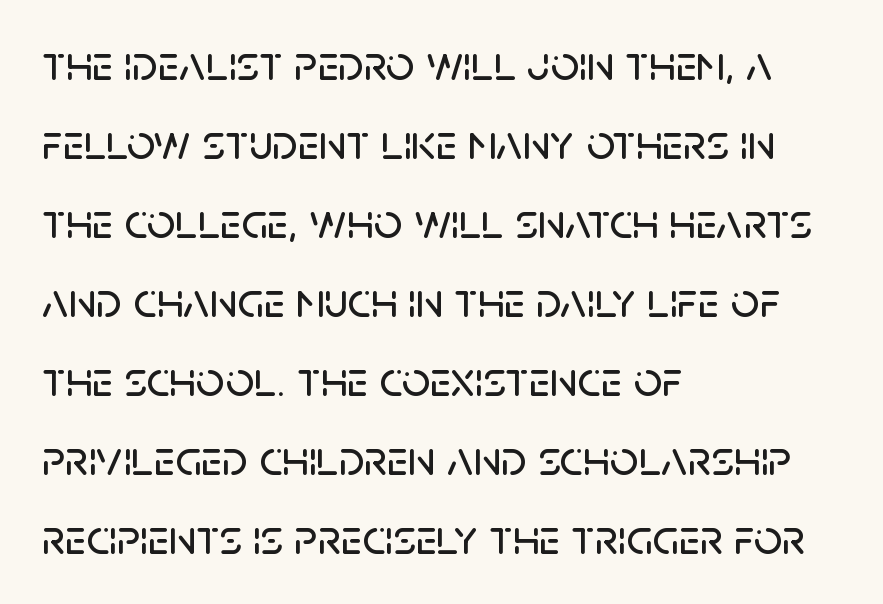
{"serif": "no", "italic": "no", "width": "normal", "stroke_contrast": "low", "x_height": "large", "monospaced": "no", "underline": "no", "align": "left", "line_spacing": "normal", "line_spacing_ratio": 1.58, "letter_spacing": "normal", "letter_spacing_em": 0.0, "glyph_px": 50}
